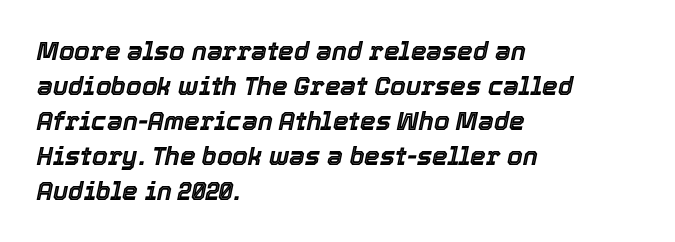
The line-height multiplier appears to be the usual default. In terms of posture, this sample is oblique. Characters follow at the spacing the type designer built in. Where is the straight margin? On the left. Rule under the text: the space is simply empty.
